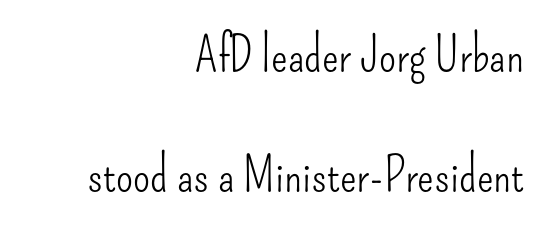
Q: Is the text bold? A: No.
Q: Is the text italic (slanted)? A: No, it is upright.
Q: Is the typeface a serif or a sans-serif typeface? A: Sans-serif.
Q: Is the text underlined? A: No.
Q: How is the paragraph aligned? A: Right-aligned.
Q: Is the spacing between letters normal or unusually wide? A: Normal.
Q: Is the spacing between lines tight, normal or loose? A: Loose.
Q: Width (condensed, normal, or wide)? A: Condensed.
Q: Stroke contrast? A: Low.
Q: x-height? A: Small.
Q: Monospaced? A: No.
